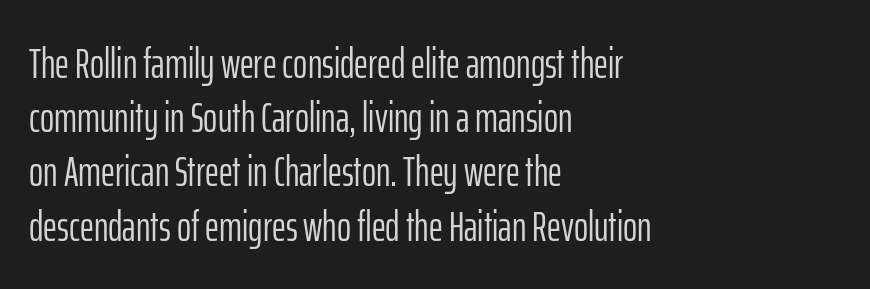
{"serif": "no", "italic": "no", "bold": "no", "weight": "light", "width": "condensed", "stroke_contrast": "low", "x_height": "medium", "monospaced": "no", "underline": "no", "align": "left", "line_spacing": "normal", "line_spacing_ratio": 1.26, "letter_spacing": "normal", "letter_spacing_em": 0.0, "glyph_px": 43}
